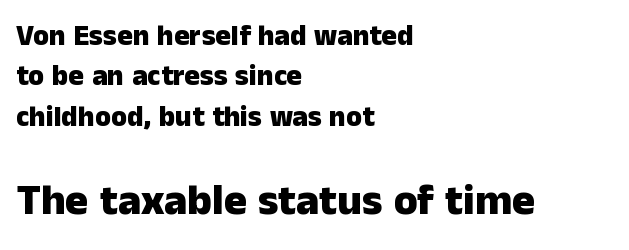
These lines stack with their left ends in a neat column. The emphasis by scale lands on block number two, below. Classification — sans serif. These words are printed bold, with thick strokes throughout. Clear beneath every line of the passage. Each new line begins a customary step beneath the previous one.
